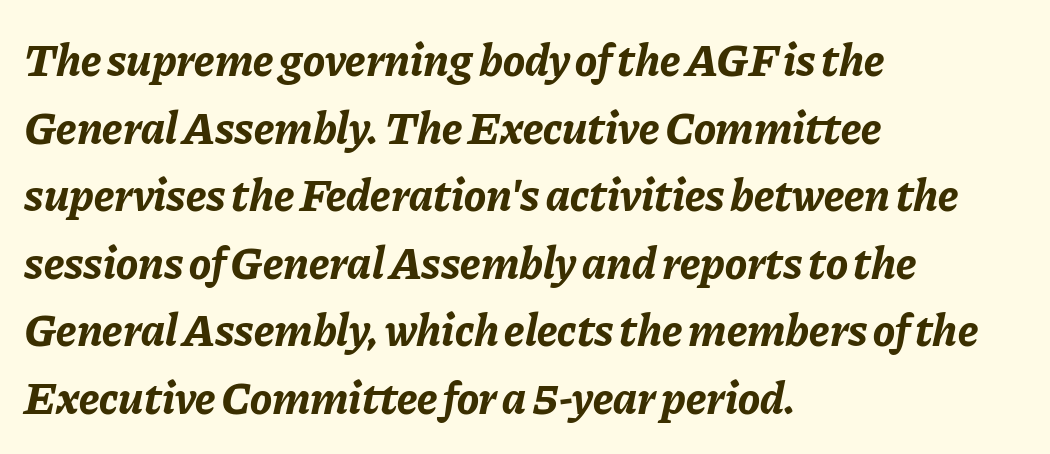
Quick note: italic. The face used here is rendered with its standard letterfit. Leftover space on each line is placed entirely after the last word. I'd describe the lettering as bold — thick and assertive. The space directly below the letters is spotless.
